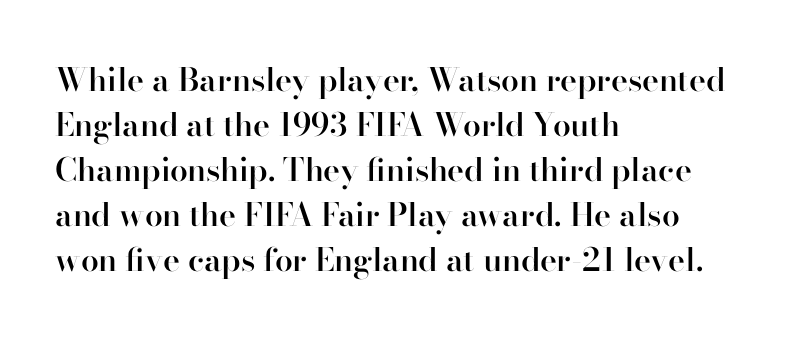
The paragraph has a hard left edge and a soft right edge. A typesetter would call this zero additional tracking. The space directly below the letters is spotless. Is this a fixed-width face? No — the glyphs have proportional, varying widths. Font category for this specimen: serif.
